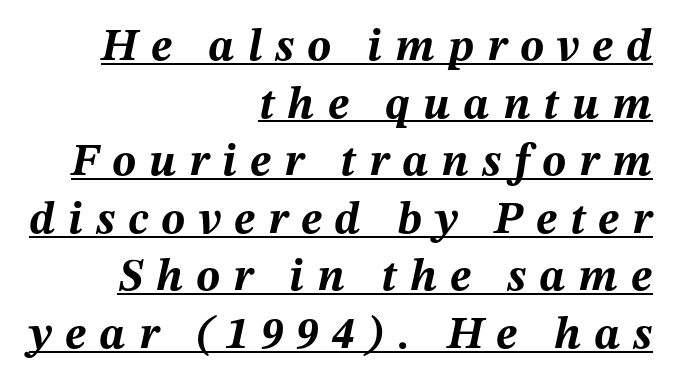
{"italic": "yes", "lean": "right", "slant_degrees": 12, "bold": "yes", "weight": "bold", "width": "normal", "stroke_contrast": "medium", "x_height": "medium", "monospaced": "no", "underline": "yes", "align": "right", "line_spacing": "normal", "line_spacing_ratio": 1.28, "letter_spacing": "wide", "letter_spacing_em": 0.29, "glyph_px": 45}
